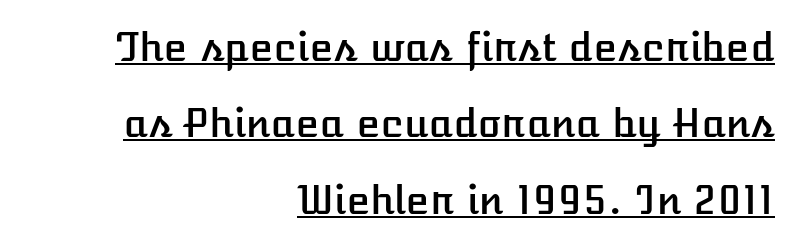
The image shows 39 px text type, upright; set right-aligned, loose line spacing (1.96x), normal letter spacing, underlined; low stroke contrast and a medium x-height.
